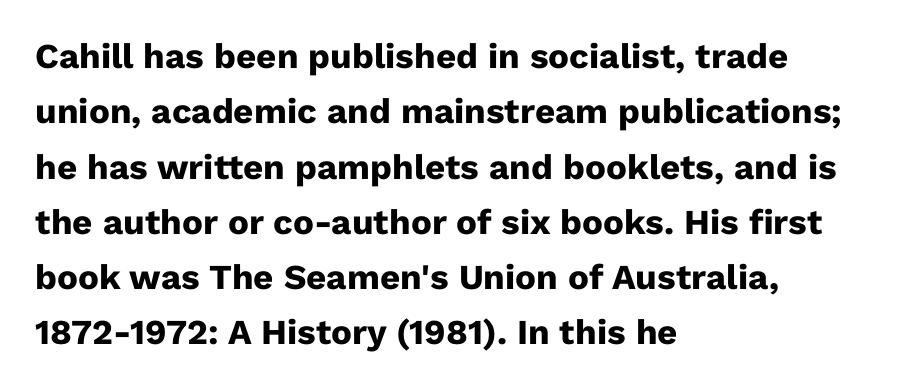
{"serif": "no", "italic": "no", "bold": "yes", "weight": "heavy", "width": "normal", "stroke_contrast": "low", "x_height": "medium", "monospaced": "no", "underline": "no", "align": "left", "line_spacing": "normal", "line_spacing_ratio": 1.58, "letter_spacing": "normal", "letter_spacing_em": 0.0, "glyph_px": 35}
